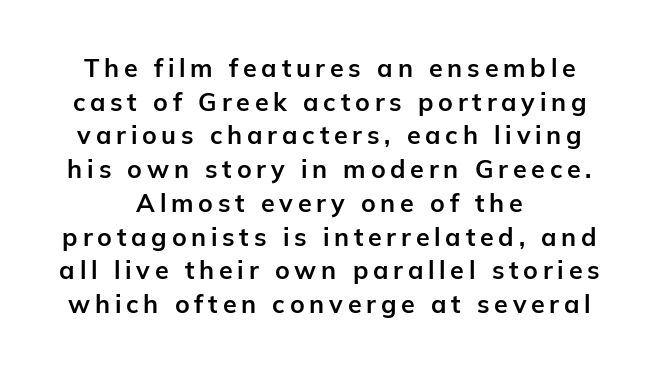
{"italic": "no", "bold": "yes", "underline": "no", "align": "center", "line_spacing": "normal", "line_spacing_ratio": 1.35, "glyph_px": 25}
